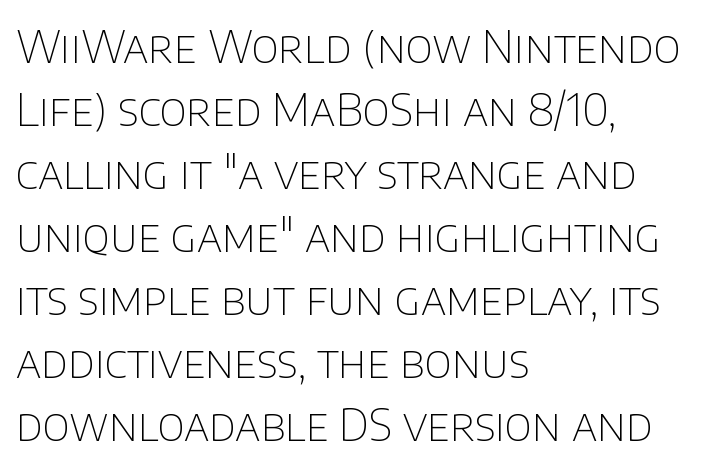
The image shows 45 px thin sans-serif type, upright; set left-aligned, normal line spacing (1.4x), normal letter spacing, not underlined; low stroke contrast and a large x-height.
